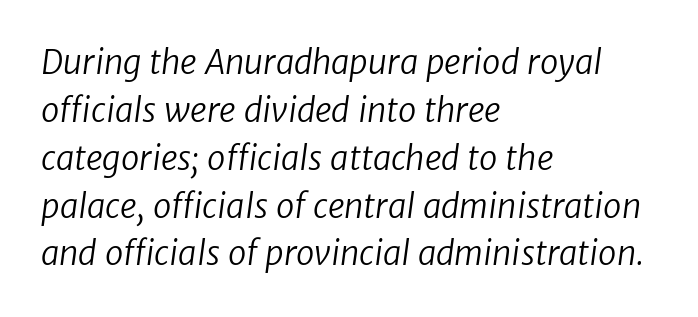
Q: Is the text bold? A: No.
Q: Is the typeface a serif or a sans-serif typeface? A: Sans-serif.
Q: Is the text underlined? A: No.
Q: How is the paragraph aligned? A: Left-aligned.
Q: Is the spacing between letters normal or unusually wide? A: Normal.
Q: Is the spacing between lines tight, normal or loose? A: Normal.
Q: Width (condensed, normal, or wide)? A: Normal.
Q: Stroke contrast? A: Low.
Q: x-height? A: Medium.
Q: Monospaced? A: No.
